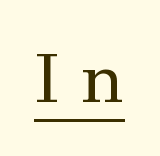
The image shows 71 px regular-weight serif type, upright; set unusually wide letter spacing (+0.3 em), underlined; medium stroke contrast and a medium x-height.
